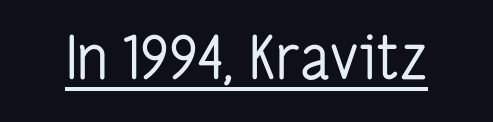
{"serif": "no", "italic": "no", "bold": "no", "weight": "regular", "width": "condensed", "stroke_contrast": "low", "x_height": "medium", "monospaced": "no", "underline": "yes", "letter_spacing": "normal", "letter_spacing_em": 0.0, "glyph_px": 59}
